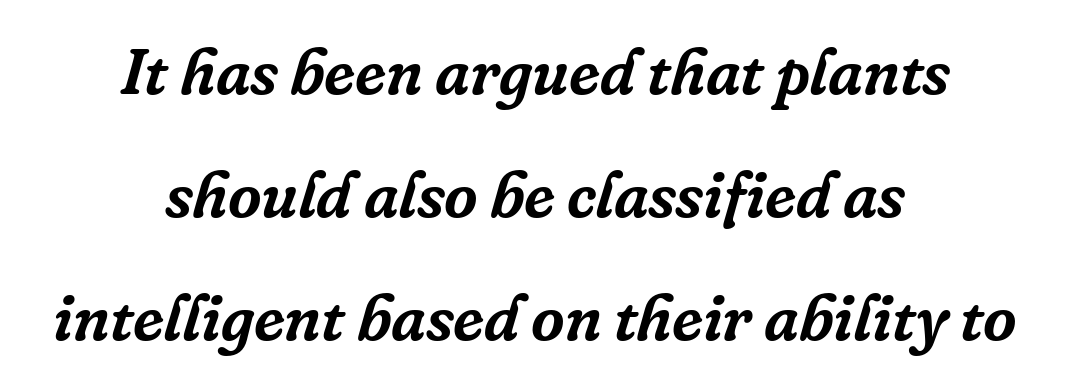
Q: Is the text italic (slanted)? A: Yes, it leans right by about 16 degrees.
Q: Is the typeface a serif or a sans-serif typeface? A: Serif.
Q: Is the text underlined? A: No.
Q: How is the paragraph aligned? A: Centered.
Q: Is the spacing between letters normal or unusually wide? A: Normal.
Q: Width (condensed, normal, or wide)? A: Normal.
Q: Stroke contrast? A: Low.
Q: x-height? A: Medium.
Q: Monospaced? A: No.
